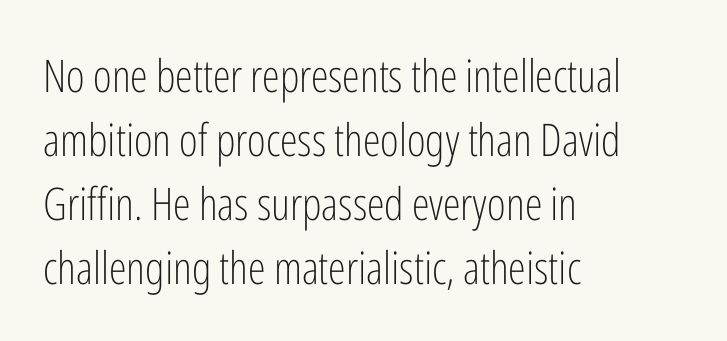
Q: Is the text bold? A: No.
Q: Is the text italic (slanted)? A: No, it is upright.
Q: Is the typeface a serif or a sans-serif typeface? A: Sans-serif.
Q: Is the text underlined? A: No.
Q: How is the paragraph aligned? A: Left-aligned.
Q: Is the spacing between letters normal or unusually wide? A: Normal.
Q: Is the spacing between lines tight, normal or loose? A: Normal.
Q: Width (condensed, normal, or wide)? A: Condensed.
Q: Stroke contrast? A: Low.
Q: x-height? A: Medium.
Q: Monospaced? A: No.
